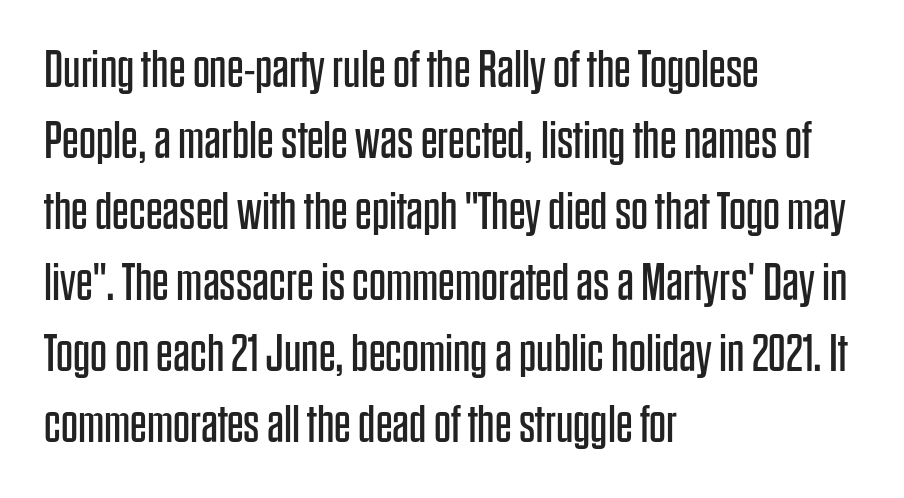
{"serif": "no", "italic": "no", "bold": "no", "weight": "regular", "width": "condensed", "stroke_contrast": "low", "x_height": "large", "monospaced": "no", "underline": "no", "align": "left", "line_spacing": "normal", "line_spacing_ratio": 1.34, "letter_spacing": "normal", "letter_spacing_em": 0.0, "glyph_px": 53}
